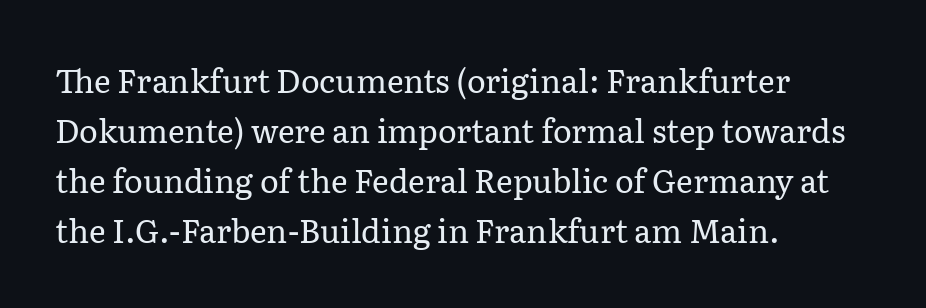
Q: Is the text bold? A: No.
Q: Is the text italic (slanted)? A: No, it is upright.
Q: Is the typeface a serif or a sans-serif typeface? A: Serif.
Q: Is the text underlined? A: No.
Q: How is the paragraph aligned? A: Left-aligned.
Q: Is the spacing between letters normal or unusually wide? A: Normal.
Q: Is the spacing between lines tight, normal or loose? A: Normal.
Q: Width (condensed, normal, or wide)? A: Normal.
Q: Stroke contrast? A: Low.
Q: x-height? A: Medium.
Q: Monospaced? A: No.
